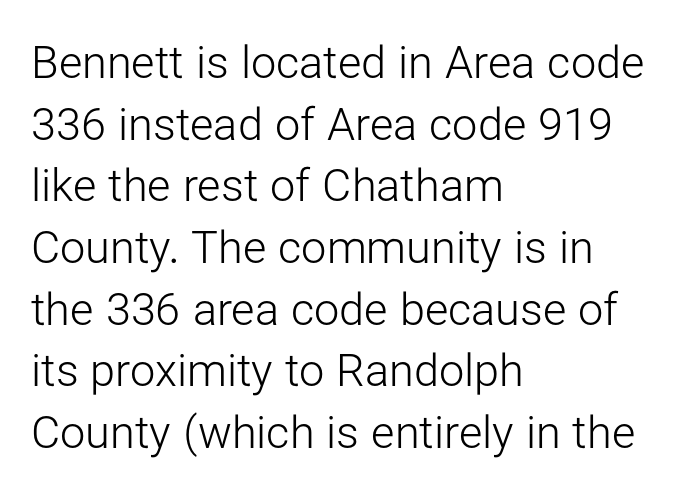
Q: Is the text bold? A: No.
Q: Is the text italic (slanted)? A: No, it is upright.
Q: Is the typeface a serif or a sans-serif typeface? A: Sans-serif.
Q: Is the text underlined? A: No.
Q: How is the paragraph aligned? A: Left-aligned.
Q: Is the spacing between letters normal or unusually wide? A: Normal.
Q: Is the spacing between lines tight, normal or loose? A: Normal.
Q: Width (condensed, normal, or wide)? A: Normal.
Q: Stroke contrast? A: Low.
Q: x-height? A: Medium.
Q: Monospaced? A: No.
